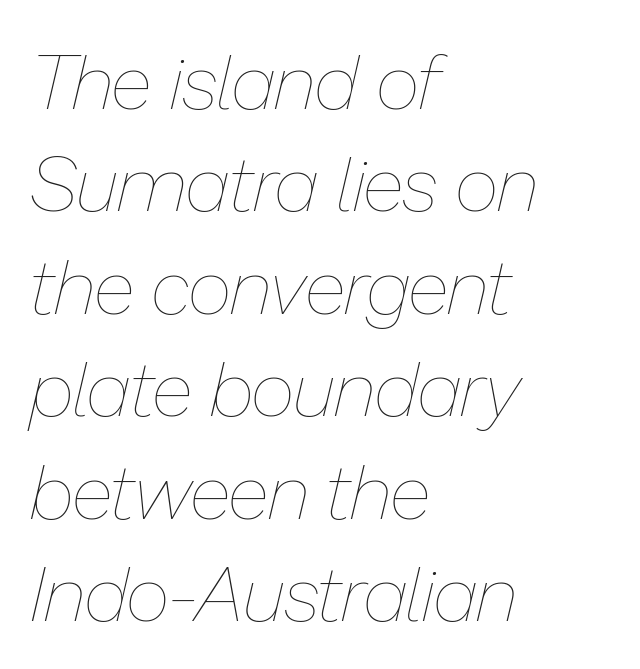
The image shows 77 px thin type, italic (leaning right); set left-aligned, normal line spacing (1.33x), normal letter spacing, not underlined; low stroke contrast and a medium x-height.
